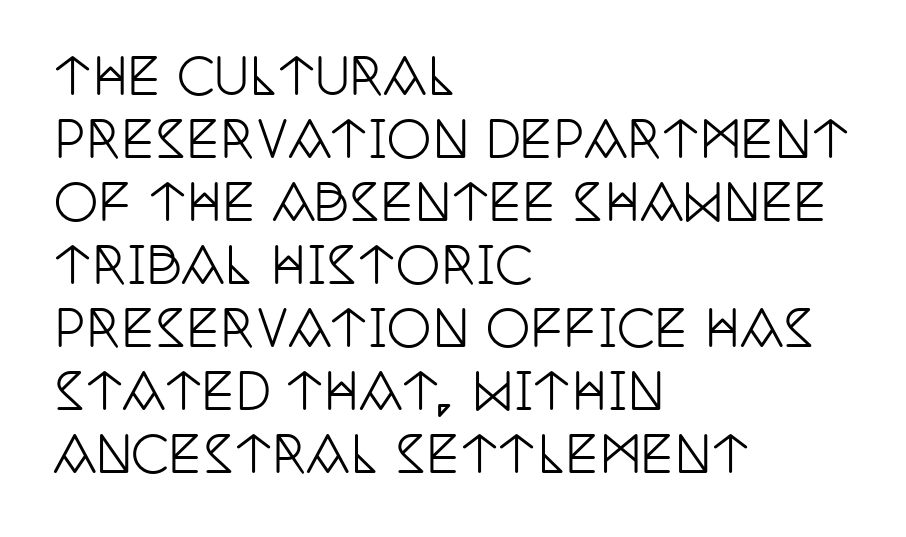
Q: Is the text italic (slanted)? A: No, it is upright.
Q: Is the typeface a serif or a sans-serif typeface? A: Serif.
Q: Is the text underlined? A: No.
Q: How is the paragraph aligned? A: Left-aligned.
Q: Is the spacing between letters normal or unusually wide? A: Normal.
Q: Is the spacing between lines tight, normal or loose? A: Normal.
Q: Width (condensed, normal, or wide)? A: Condensed.
Q: Stroke contrast? A: Low.
Q: x-height? A: Large.
Q: Monospaced? A: No.
